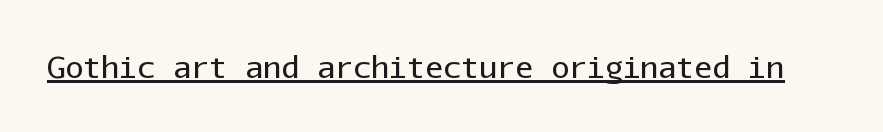
How are the letters spaced? Ordinarily, with no added tracking. A typesetter would mark this as roman, not italic. The letterforms sit at book weight or below. The specimen includes a rule beneath the text block's lines. The face used here is monospaced, like something from a code editor.
